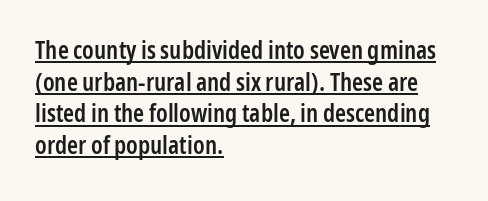
The image shows 25 px text type, upright; set left-aligned, normal line spacing (1.27x), normal letter spacing, underlined.
